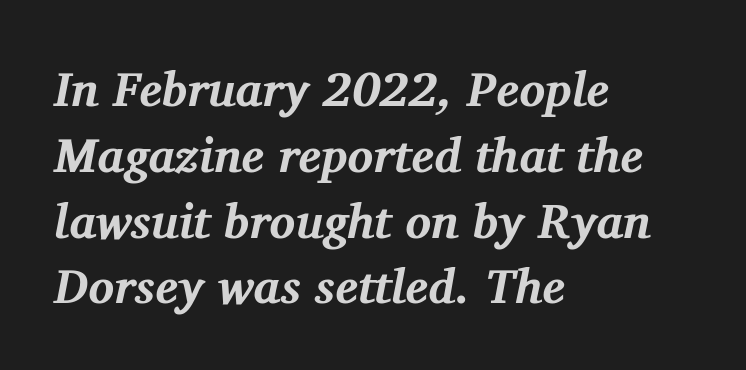
The image shows 48 px bold serif type, italic (leaning right); set left-aligned, normal line spacing (1.37x), normal letter spacing, not underlined; medium stroke contrast and a medium x-height.
